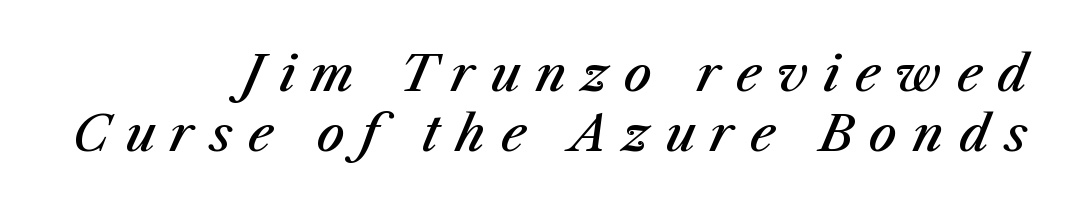
Q: Is the text bold? A: Semi-bold.
Q: Is the text italic (slanted)? A: Yes, it leans right by about 23 degrees.
Q: Is the text underlined? A: No.
Q: How is the paragraph aligned? A: Right-aligned.
Q: Is the spacing between letters normal or unusually wide? A: Unusually wide.
Q: Width (condensed, normal, or wide)? A: Normal.
Q: Stroke contrast? A: Medium.
Q: x-height? A: Medium.
Q: Monospaced? A: No.
